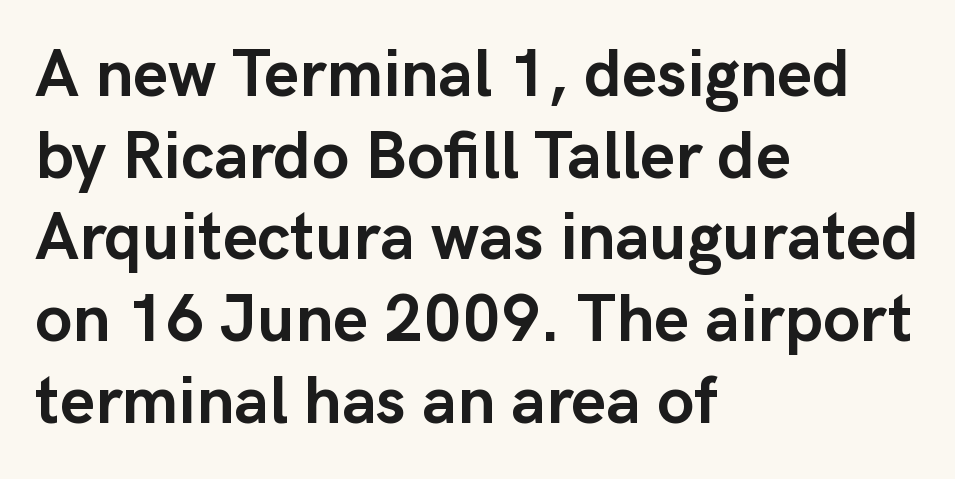
The image shows 67 px semibold sans-serif type, upright; set left-aligned, line spacing 1.22x, normal letter spacing, not underlined; low stroke contrast and a medium x-height.
